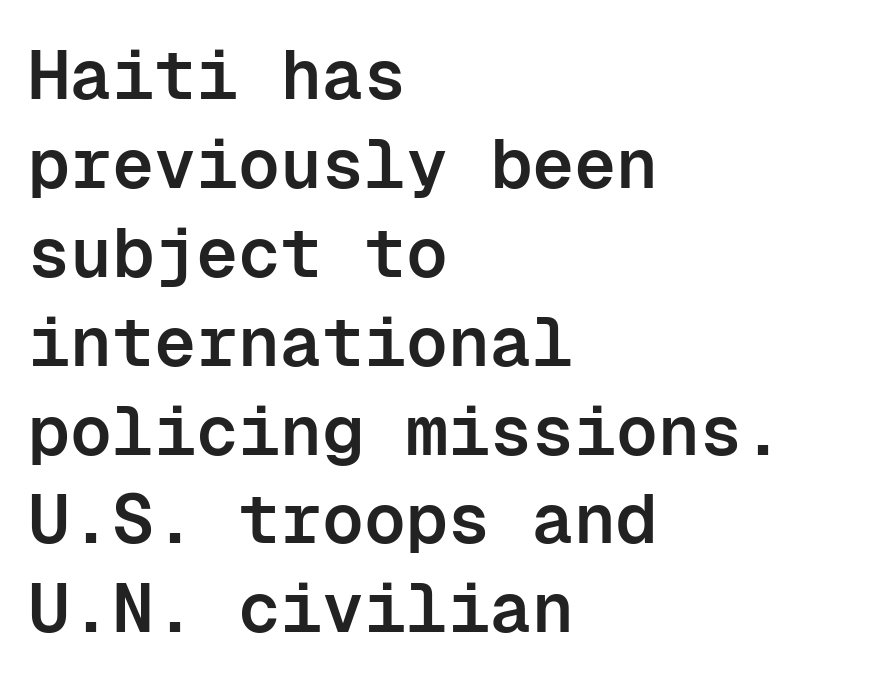
Semibold letterforms, between regular and bold. The rag falls on the right side of this text block. Default kerning and tracking; the words read as compact shapes. These lines were composed using upright roman letters. Font category for this specimen: sans-serif. What's the leading like? Ordinary, nothing unusual.
